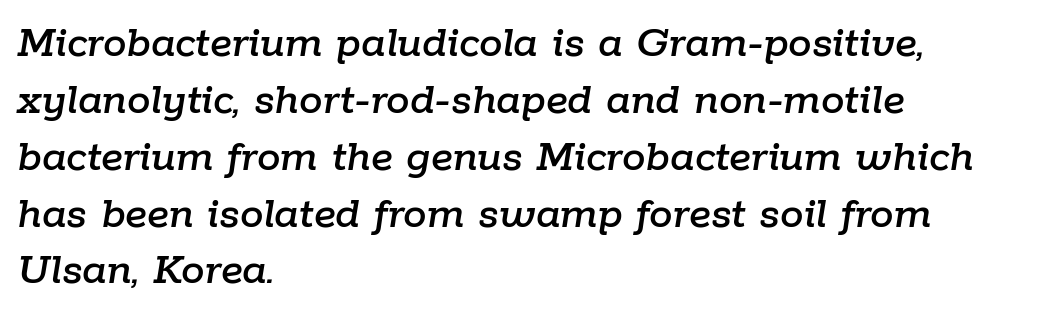
Where is the straight margin? On the left. Is this a fixed-width face? No — the glyphs have proportional, varying widths. In terms of posture, this sample is oblique. Nobody drew a line under any word here. These lines keep a tight, regular rhythm from letter to letter.
